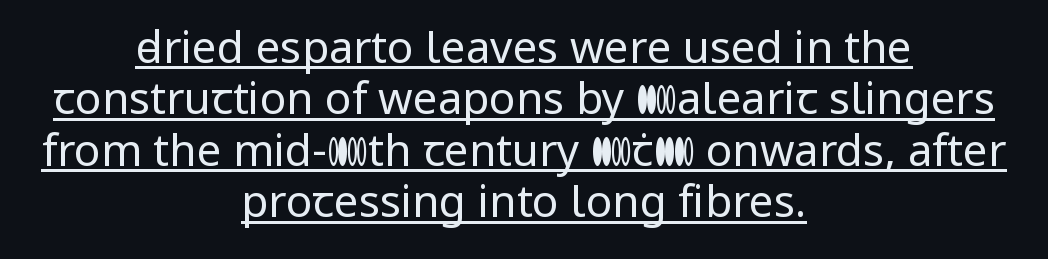
This sample uses plain, unmodified letter spacing. The strokes are not fattened; the text isn't bold. Think of a printed novel: that variable character pitch is what you see here. Serifs: no, the terminals of the letterforms are clean. A roman cut, with each character standing at attention.
